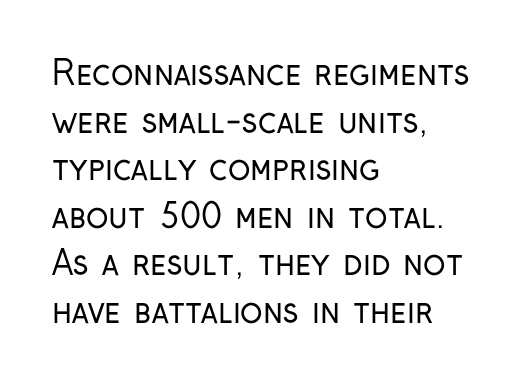
Q: Is the text bold? A: No.
Q: Is the text italic (slanted)? A: No, it is upright.
Q: Is the typeface a serif or a sans-serif typeface? A: Sans-serif.
Q: Is the text underlined? A: No.
Q: How is the paragraph aligned? A: Left-aligned.
Q: Is the spacing between letters normal or unusually wide? A: Normal.
Q: Is the spacing between lines tight, normal or loose? A: Normal.
Q: Width (condensed, normal, or wide)? A: Condensed.
Q: Stroke contrast? A: Low.
Q: x-height? A: Medium.
Q: Monospaced? A: No.
